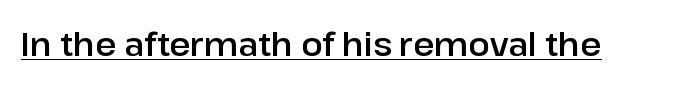
{"serif": "no", "italic": "no", "width": "normal", "stroke_contrast": "low", "x_height": "medium", "monospaced": "no", "underline": "yes", "letter_spacing": "normal", "letter_spacing_em": 0.0, "glyph_px": 32}
